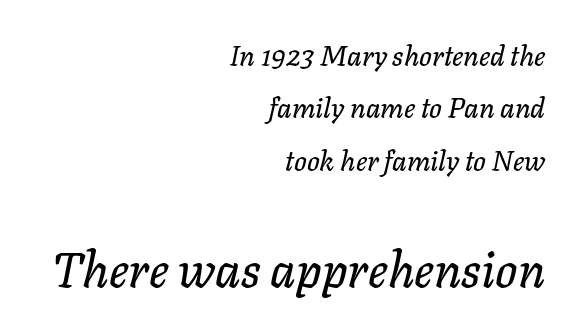
The image shows 49 px text type, italic (leaning right); set right-aligned, line spacing 1.87x, normal letter spacing, not underlined; the second (bottom) block is 1.75x larger; low stroke contrast and a medium x-height.
